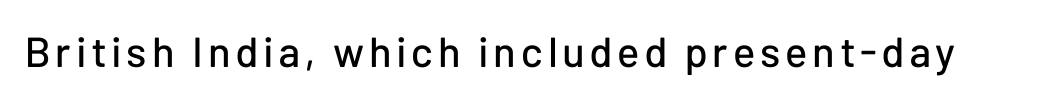
{"serif": "no", "italic": "no", "width": "normal", "stroke_contrast": "low", "x_height": "medium", "monospaced": "no", "underline": "no", "glyph_px": 42}
